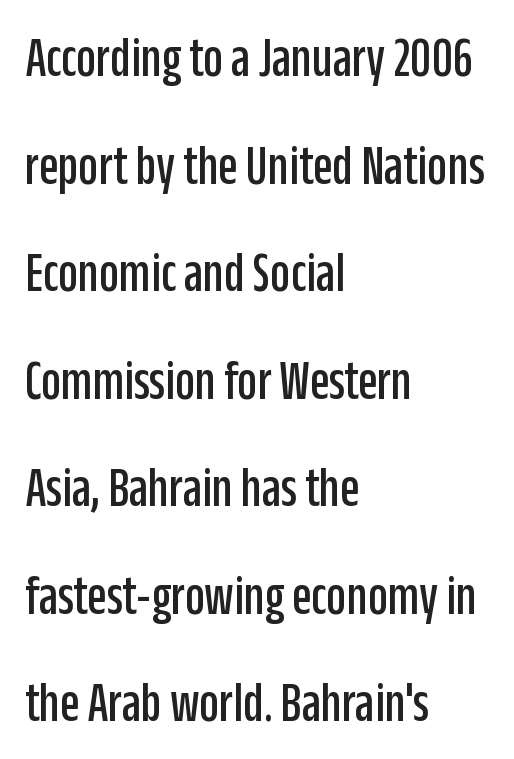
Q: Is the text italic (slanted)? A: No, it is upright.
Q: Is the typeface a serif or a sans-serif typeface? A: Sans-serif.
Q: Is the text underlined? A: No.
Q: How is the paragraph aligned? A: Left-aligned.
Q: Is the spacing between letters normal or unusually wide? A: Normal.
Q: Is the spacing between lines tight, normal or loose? A: Loose.
Q: Width (condensed, normal, or wide)? A: Condensed.
Q: Stroke contrast? A: Low.
Q: x-height? A: Large.
Q: Monospaced? A: No.
